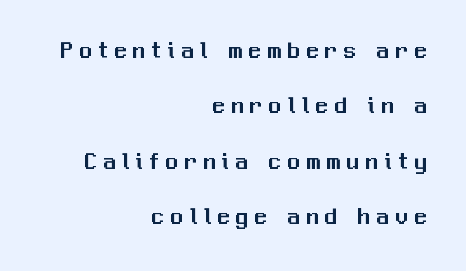
{"italic": "no", "underline": "no", "align": "right", "line_spacing": "loose", "line_spacing_ratio": 2.22, "letter_spacing": "wide", "letter_spacing_em": 0.25, "glyph_px": 25}
